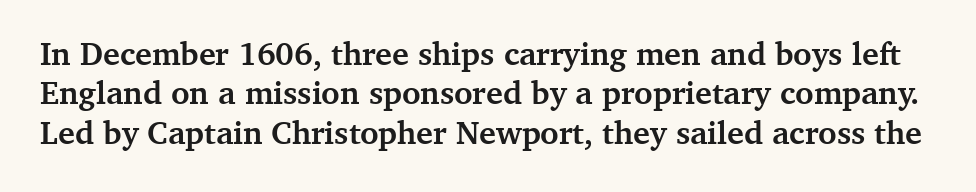
{"serif": "yes", "italic": "no", "bold": "yes", "weight": "semibold", "width": "normal", "stroke_contrast": "medium", "x_height": "medium", "monospaced": "no", "underline": "no", "line_spacing_ratio": 1.23, "letter_spacing": "normal", "letter_spacing_em": 0.0, "glyph_px": 32}
